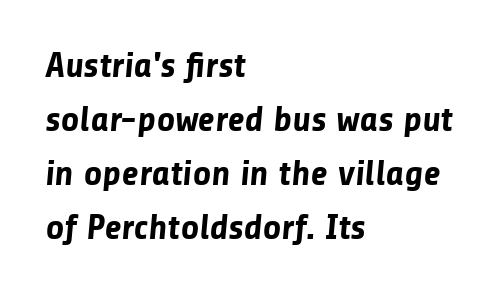
{"serif": "no", "bold": "yes", "weight": "bold", "width": "normal", "stroke_contrast": "low", "x_height": "medium", "monospaced": "no", "underline": "no", "align": "left", "line_spacing": "normal", "line_spacing_ratio": 1.5, "letter_spacing": "normal", "letter_spacing_em": 0.0, "glyph_px": 36}
